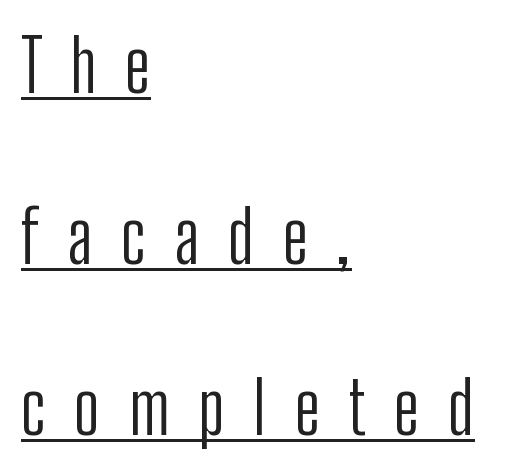
The image shows 73 px light, condensed sans-serif type, upright; set left-aligned, loose line spacing (2.34x), unusually wide letter spacing (+0.39 em), underlined; low stroke contrast and a medium x-height.
